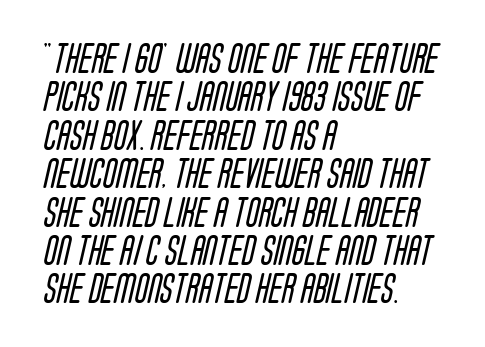
{"serif": "no", "bold": "no", "weight": "regular", "width": "condensed", "stroke_contrast": "low", "x_height": "large", "monospaced": "no", "underline": "no", "align": "left", "line_spacing": "normal", "line_spacing_ratio": 1.28, "letter_spacing": "normal", "letter_spacing_em": 0.0, "glyph_px": 30}
